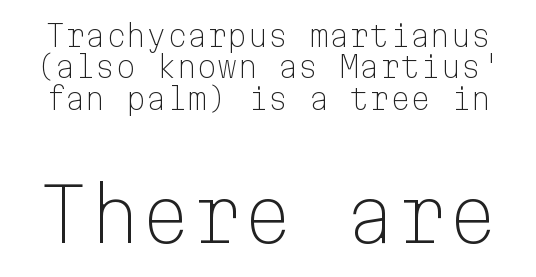
The image shows 73 px light sans-serif type, upright, monospaced; set tight line spacing (1.08x), normal letter spacing, not underlined; the second (bottom) block is 2.52x larger; low stroke contrast and a medium x-height.
